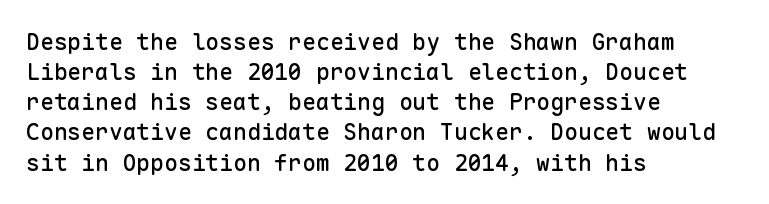
The image shows 23 px text type, upright; set left-aligned, normal line spacing (1.31x), normal letter spacing, not underlined.
